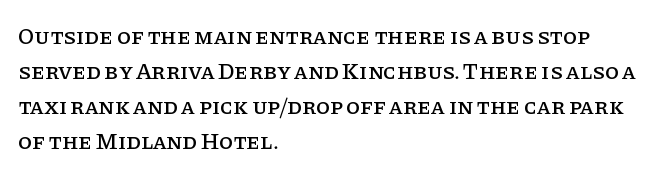
{"italic": "no", "underline": "no", "align": "left", "line_spacing": "normal", "line_spacing_ratio": 1.52, "letter_spacing": "normal", "letter_spacing_em": 0.0, "glyph_px": 23}
